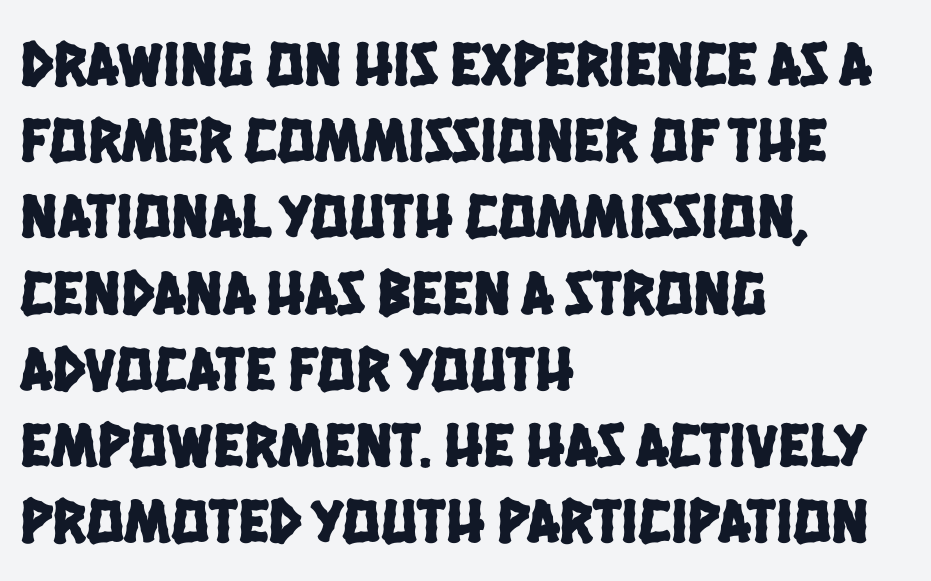
{"serif": "no", "width": "condensed", "stroke_contrast": "low", "x_height": "large", "monospaced": "no", "underline": "no", "align": "left", "line_spacing_ratio": 1.21, "letter_spacing": "normal", "letter_spacing_em": 0.0, "glyph_px": 63}
